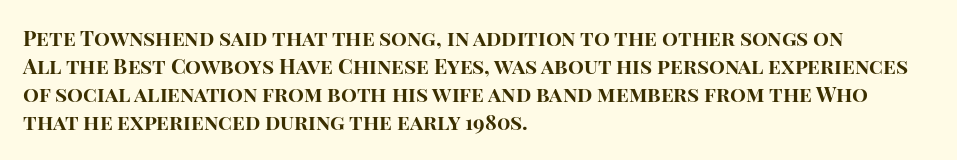
The image shows 21 px bold type, upright; set left-aligned, normal line spacing (1.34x), normal letter spacing, not underlined.
